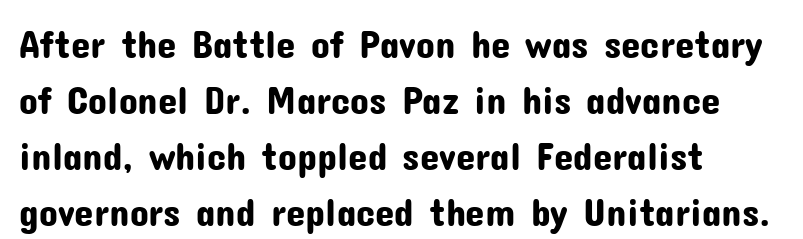
Q: Is the text italic (slanted)? A: No, it is upright.
Q: Is the typeface a serif or a sans-serif typeface? A: Sans-serif.
Q: Is the text underlined? A: No.
Q: How is the paragraph aligned? A: Left-aligned.
Q: Is the spacing between letters normal or unusually wide? A: Normal.
Q: Is the spacing between lines tight, normal or loose? A: Normal.
Q: Width (condensed, normal, or wide)? A: Normal.
Q: Stroke contrast? A: Low.
Q: x-height? A: Medium.
Q: Monospaced? A: No.
